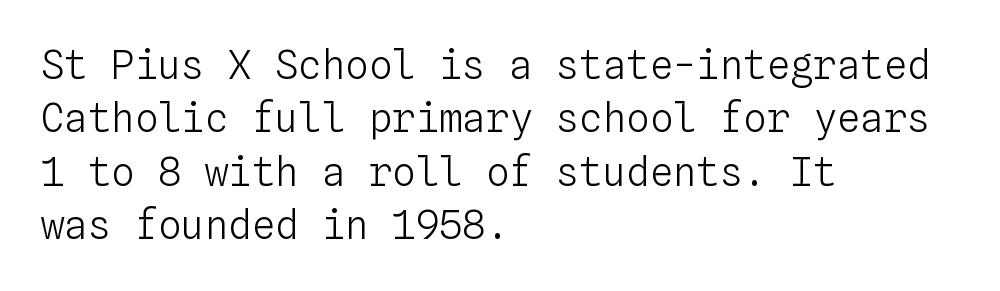
Q: Is the text bold? A: No.
Q: Is the text italic (slanted)? A: No, it is upright.
Q: Is the text underlined? A: No.
Q: How is the paragraph aligned? A: Left-aligned.
Q: Is the spacing between letters normal or unusually wide? A: Normal.
Q: Is the spacing between lines tight, normal or loose? A: Normal.
Q: Width (condensed, normal, or wide)? A: Normal.
Q: Stroke contrast? A: Low.
Q: x-height? A: Medium.
Q: Monospaced? A: Yes.
